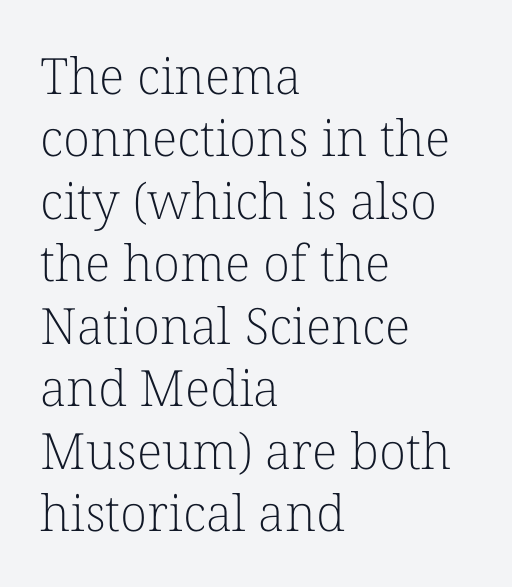
Varying glyph widths throughout — classic text-font behaviour. Designer's note — italics off, roman on. Nothing unusual about the tracking: characters are spaced as the font intends. Regarding leading, the lines here are spaced in the standard way. The foot of each line stays bare and open. This is serif lettering, the kind often seen in printed books.
